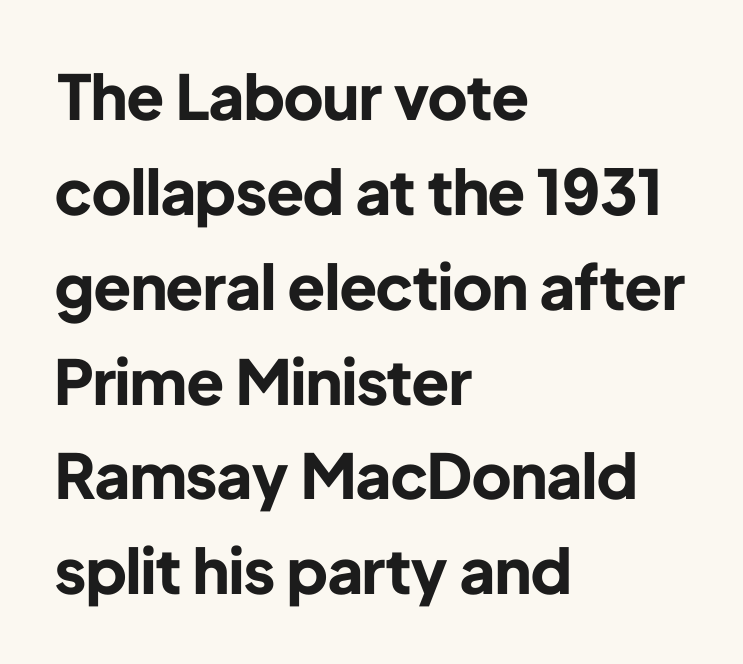
Q: Is the text bold? A: Yes.
Q: Is the text italic (slanted)? A: No, it is upright.
Q: Is the typeface a serif or a sans-serif typeface? A: Sans-serif.
Q: Is the text underlined? A: No.
Q: How is the paragraph aligned? A: Left-aligned.
Q: Is the spacing between letters normal or unusually wide? A: Normal.
Q: Is the spacing between lines tight, normal or loose? A: Normal.
Q: Width (condensed, normal, or wide)? A: Normal.
Q: Stroke contrast? A: Low.
Q: x-height? A: Medium.
Q: Monospaced? A: No.
